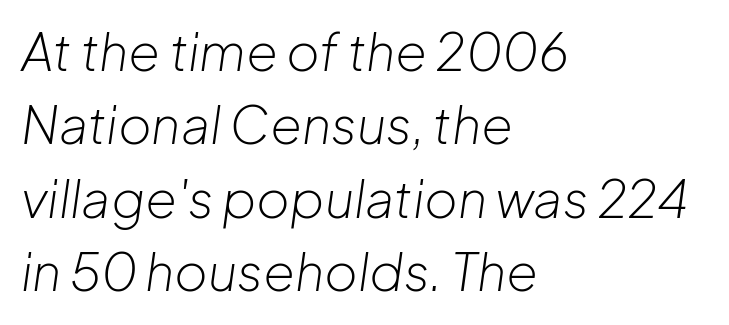
This sample has the flowing, uneven cadence of proportional lettering. Anything drawn beneath the words? Only blank space. Inter-character spacing is left at the font's built-in metrics. Interline gaps are of average width in this sample. Teacher's note: observe the even left margin — that is flush-left alignment.
